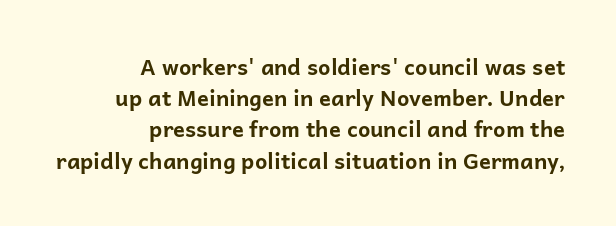
{"italic": "no", "bold": "yes", "underline": "no", "align": "right", "line_spacing": "normal", "line_spacing_ratio": 1.42, "letter_spacing": "normal", "letter_spacing_em": 0.0, "glyph_px": 22}
